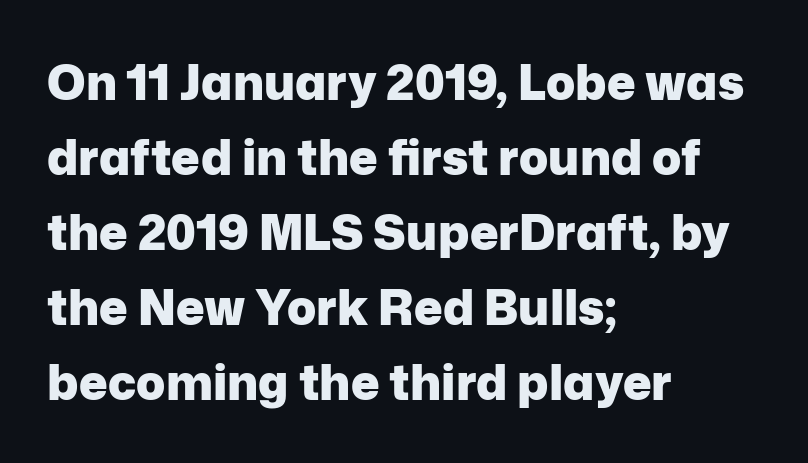
Q: Is the text bold? A: Yes.
Q: Is the text italic (slanted)? A: No, it is upright.
Q: Is the typeface a serif or a sans-serif typeface? A: Sans-serif.
Q: Is the text underlined? A: No.
Q: How is the paragraph aligned? A: Left-aligned.
Q: Is the spacing between letters normal or unusually wide? A: Normal.
Q: Is the spacing between lines tight, normal or loose? A: Normal.
Q: Width (condensed, normal, or wide)? A: Normal.
Q: Stroke contrast? A: Low.
Q: x-height? A: Medium.
Q: Monospaced? A: No.
